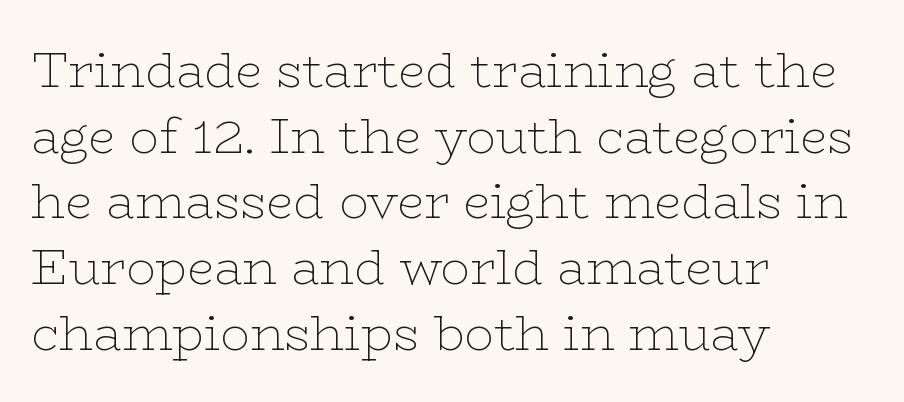
{"serif": "yes", "italic": "no", "bold": "no", "weight": "thin", "width": "wide", "stroke_contrast": "low", "x_height": "medium", "monospaced": "no", "underline": "no", "align": "left", "line_spacing": "normal", "line_spacing_ratio": 1.34, "letter_spacing": "normal", "letter_spacing_em": 0.0, "glyph_px": 49}
